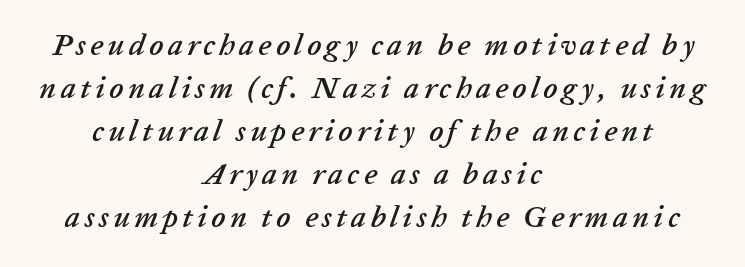
{"italic": "yes", "lean": "right", "slant_degrees": 20, "width": "normal", "stroke_contrast": "low", "x_height": "medium", "monospaced": "no", "underline": "no", "align": "center", "line_spacing": "normal", "line_spacing_ratio": 1.43, "glyph_px": 30}
